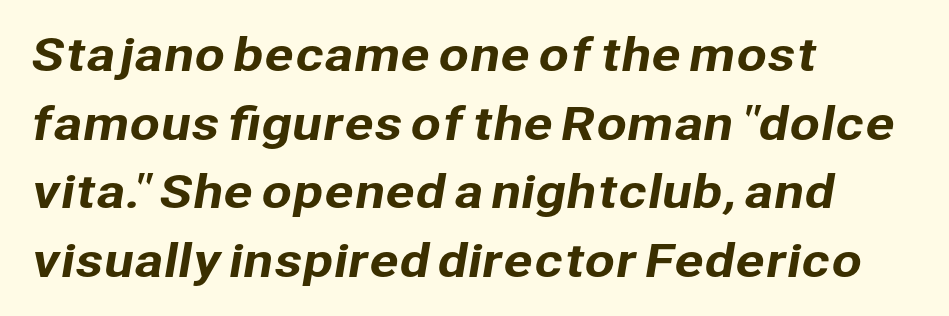
{"serif": "no", "width": "normal", "stroke_contrast": "low", "x_height": "medium", "monospaced": "no", "underline": "no", "align": "left", "line_spacing": "normal", "line_spacing_ratio": 1.56, "letter_spacing": "normal", "letter_spacing_em": 0.0, "glyph_px": 44}
